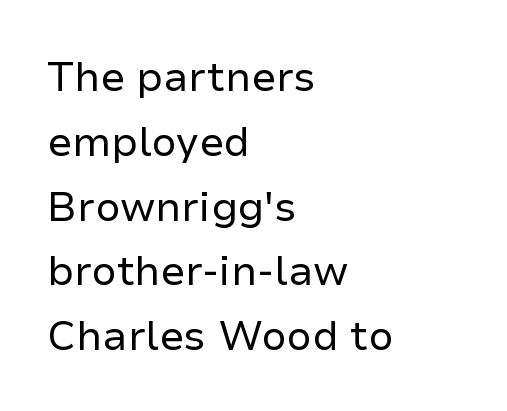
The specimen reads as upright at a glance. The passage shown is not underscored anywhere. Looks like regular typesetting: each glyph gets only the width it needs. The characters display no serif detailing; their extremities are plain.
